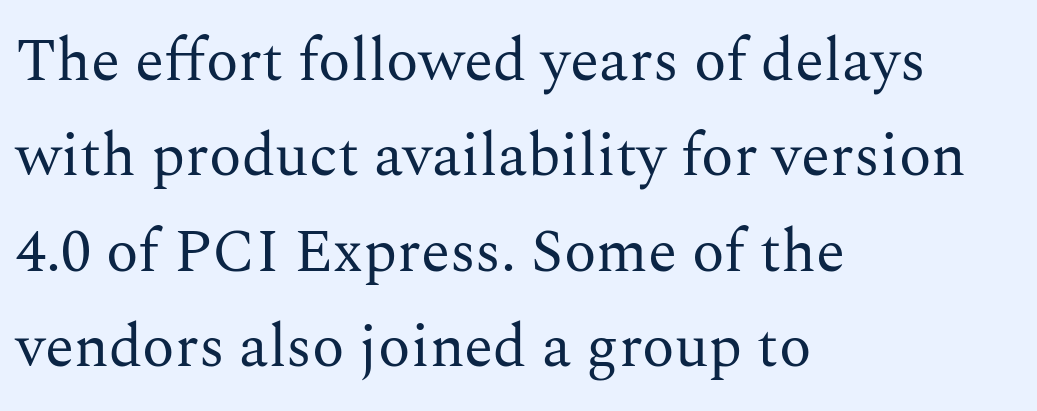
{"serif": "yes", "italic": "no", "bold": "no", "weight": "regular", "width": "normal", "stroke_contrast": "medium", "x_height": "medium", "monospaced": "no", "underline": "no", "align": "left", "line_spacing": "normal", "line_spacing_ratio": 1.59, "letter_spacing": "normal", "letter_spacing_em": 0.0, "glyph_px": 60}
